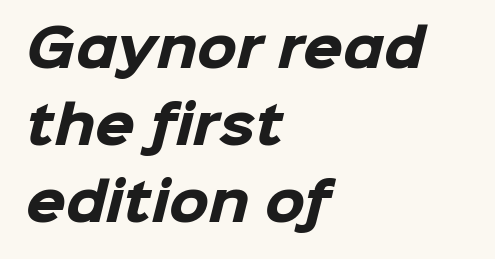
Set as a true bold cut, around the 700 mark. Descenders hang freely into open space. Layout note: lines flush left. Rows of type keep a routine distance in the vertical direction.
